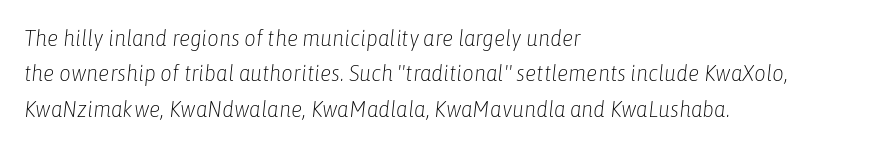
The image shows 23 px text type, italic (leaning right); set left-aligned, normal line spacing (1.54x), normal letter spacing, not underlined.
